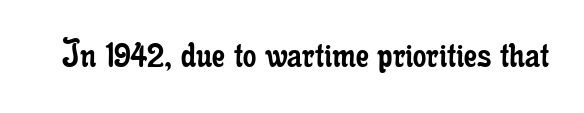
{"serif": "yes", "italic": "no", "bold": "no", "weight": "regular", "width": "condensed", "stroke_contrast": "low", "x_height": "small", "monospaced": "no", "underline": "no", "letter_spacing": "normal", "letter_spacing_em": 0.0, "glyph_px": 42}
